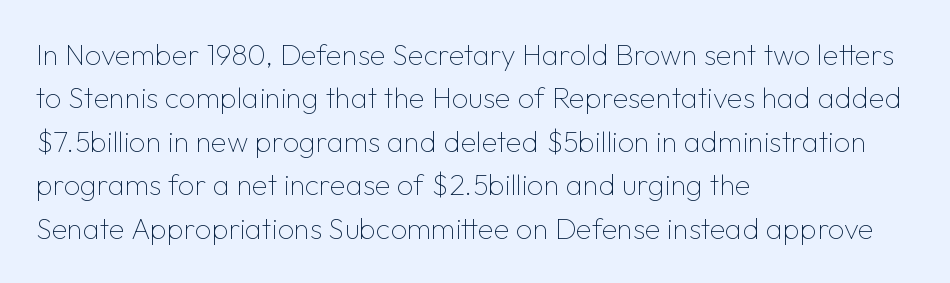
{"serif": "no", "italic": "no", "bold": "no", "weight": "thin", "width": "normal", "stroke_contrast": "low", "x_height": "medium", "monospaced": "no", "underline": "no", "align": "left", "line_spacing": "normal", "line_spacing_ratio": 1.5, "letter_spacing": "normal", "letter_spacing_em": 0.0, "glyph_px": 29}
